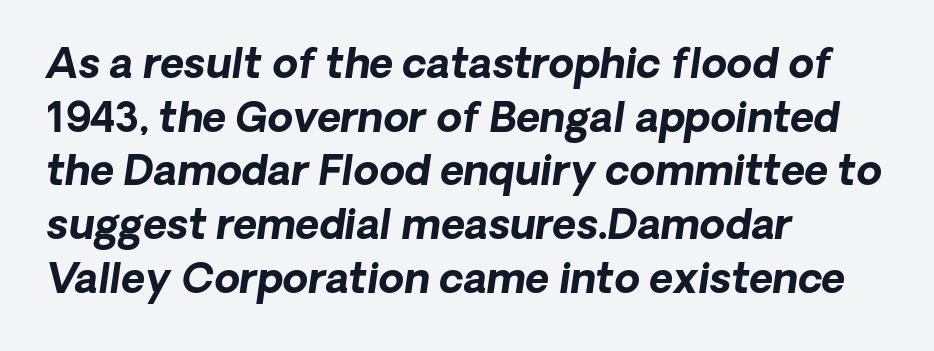
{"italic": "yes", "lean": "right", "slant_degrees": 8, "bold": "yes", "weight": "bold", "width": "normal", "stroke_contrast": "low", "x_height": "medium", "monospaced": "no", "underline": "no", "align": "left", "line_spacing": "normal", "line_spacing_ratio": 1.31, "letter_spacing": "normal", "letter_spacing_em": 0.0, "glyph_px": 41}
